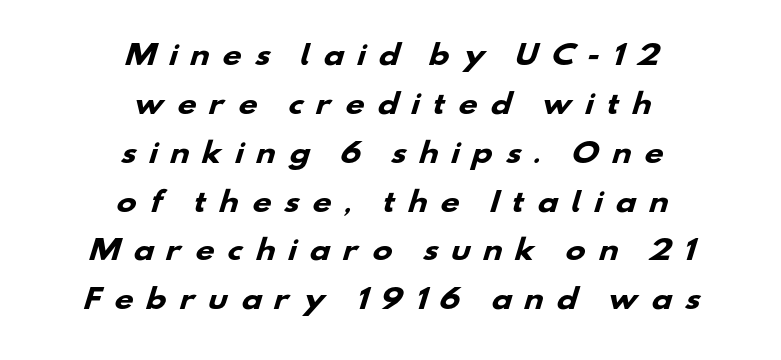
Q: Is the text bold? A: Yes.
Q: Is the text underlined? A: No.
Q: How is the paragraph aligned? A: Centered.
Q: Is the spacing between letters normal or unusually wide? A: Unusually wide.
